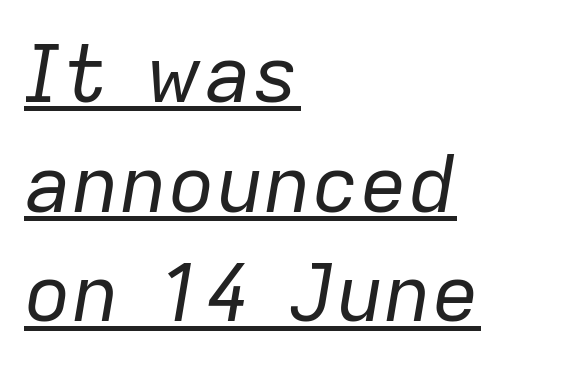
{"italic": "yes", "lean": "right", "slant_degrees": 9, "bold": "no", "weight": "regular", "width": "normal", "stroke_contrast": "low", "x_height": "medium", "monospaced": "no", "underline": "yes", "align": "left", "line_spacing": "normal", "line_spacing_ratio": 1.37, "letter_spacing": "normal", "letter_spacing_em": 0.0, "glyph_px": 80}
